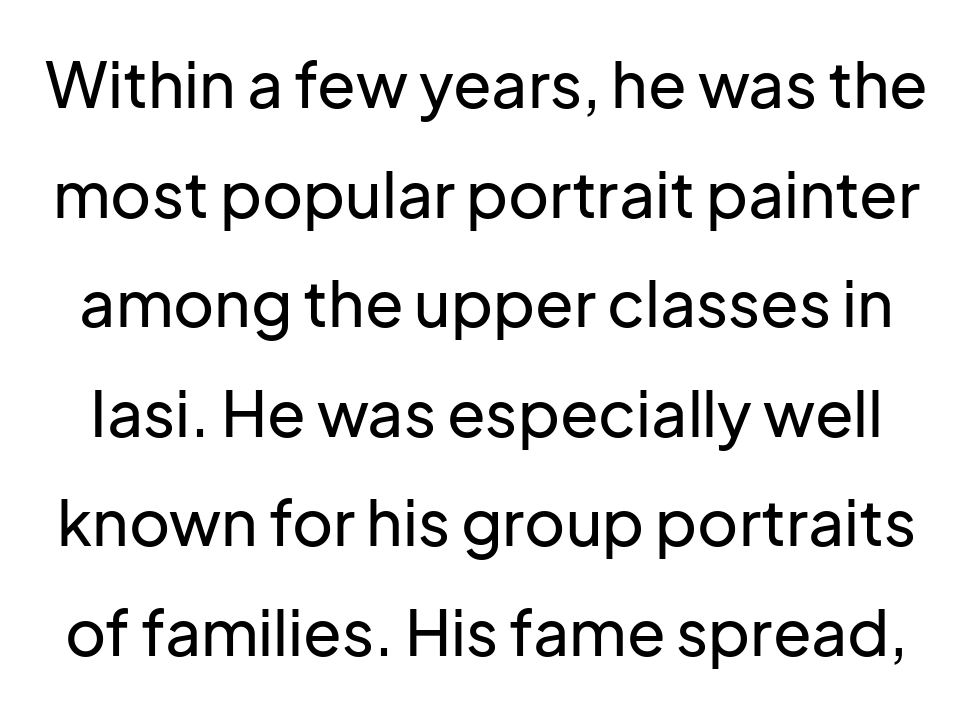
Think of a printed novel: that variable character pitch is what you see here. The area under the type is left untouched. Short note: letters normally spaced. Ordinary non-slanted type is in use.
